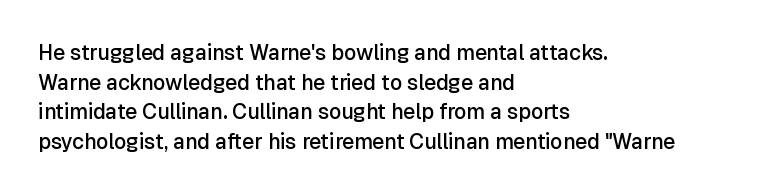
{"italic": "no", "bold": "semi", "underline": "no", "align": "left", "line_spacing": "normal", "line_spacing_ratio": 1.41, "letter_spacing": "normal", "letter_spacing_em": 0.0, "glyph_px": 21}
